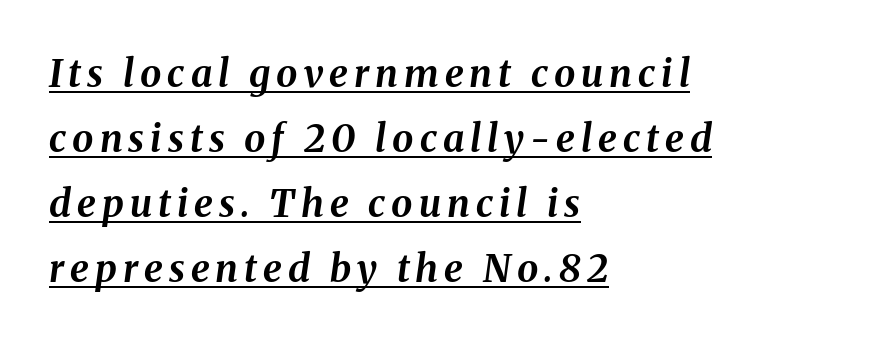
The image shows 38 px bold type, italic (leaning right); set left-aligned, line spacing 1.71x, underlined; medium stroke contrast and a medium x-height.
